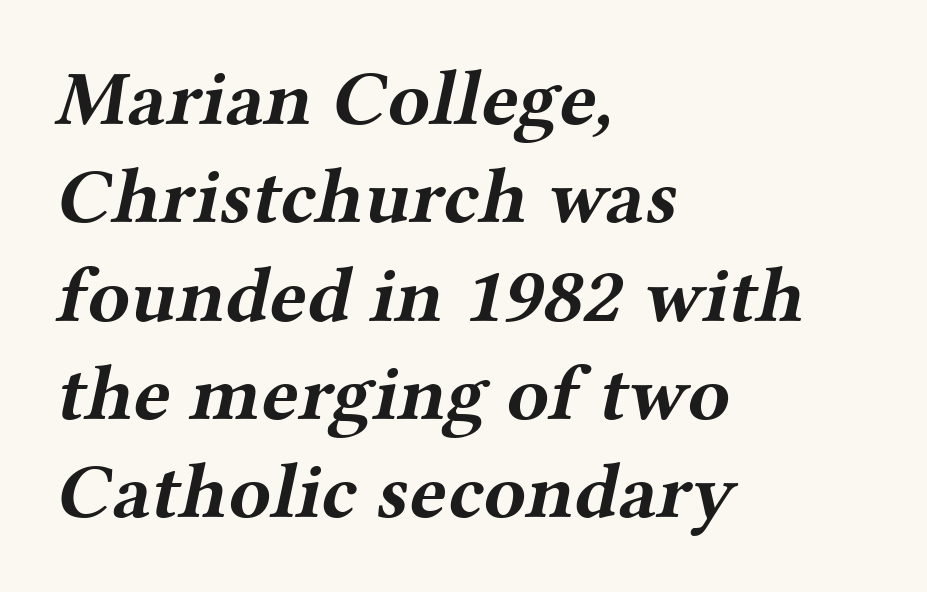
Unmarked baselines from the first word to the last. This sample has the flowing, uneven cadence of proportional lettering. Baseline-to-baseline distance is the conventional proportion of letter height. The ragged edge is on the right, which tells us the setting is flush left. The face used here has the dense, thick strokes of a bold. A serif font was chosen for this passage.
